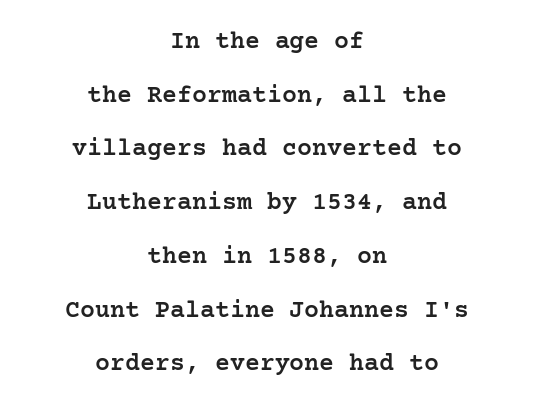
Neither beginnings nor endings align; midpoints do. Nope, not italic — everything's standing straight. Semibold letterforms, between regular and bold. Compared with typical paragraphs, the rows here are farther apart. Honestly, the letter spacing is just normal — you wouldn't notice it. Unmarked baselines from the first word to the last.
